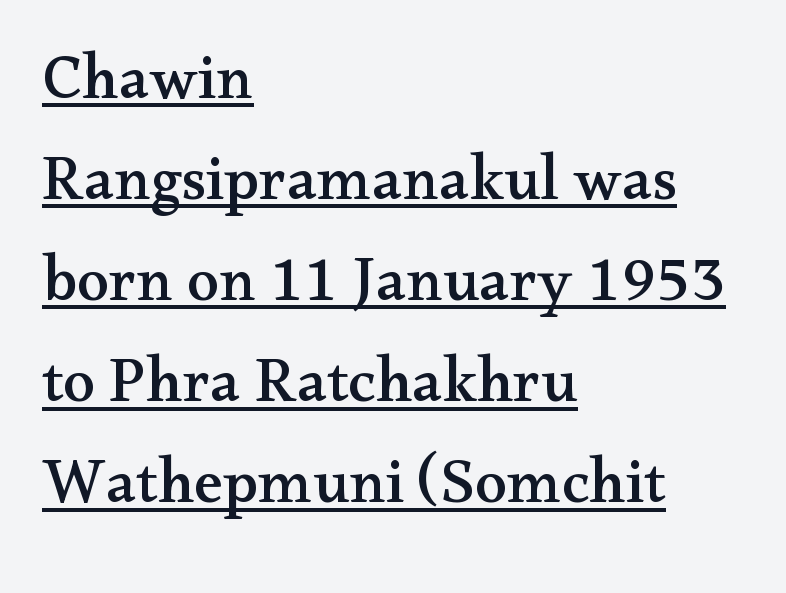
Q: Is the text italic (slanted)? A: No, it is upright.
Q: Is the typeface a serif or a sans-serif typeface? A: Serif.
Q: Is the text underlined? A: Yes.
Q: How is the paragraph aligned? A: Left-aligned.
Q: Is the spacing between letters normal or unusually wide? A: Normal.
Q: Is the spacing between lines tight, normal or loose? A: Normal.
Q: Width (condensed, normal, or wide)? A: Wide.
Q: Stroke contrast? A: Medium.
Q: x-height? A: Small.
Q: Monospaced? A: No.
